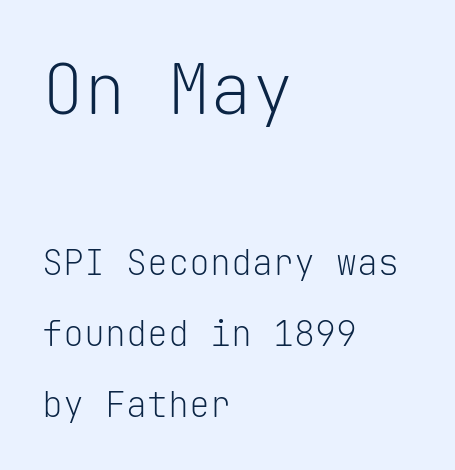
The image shows 70 px light sans-serif type, upright, monospaced; set left-aligned, loose line spacing (2.02x), normal letter spacing, not underlined; the first (top) block is 2.0x larger; low stroke contrast and a medium x-height.
